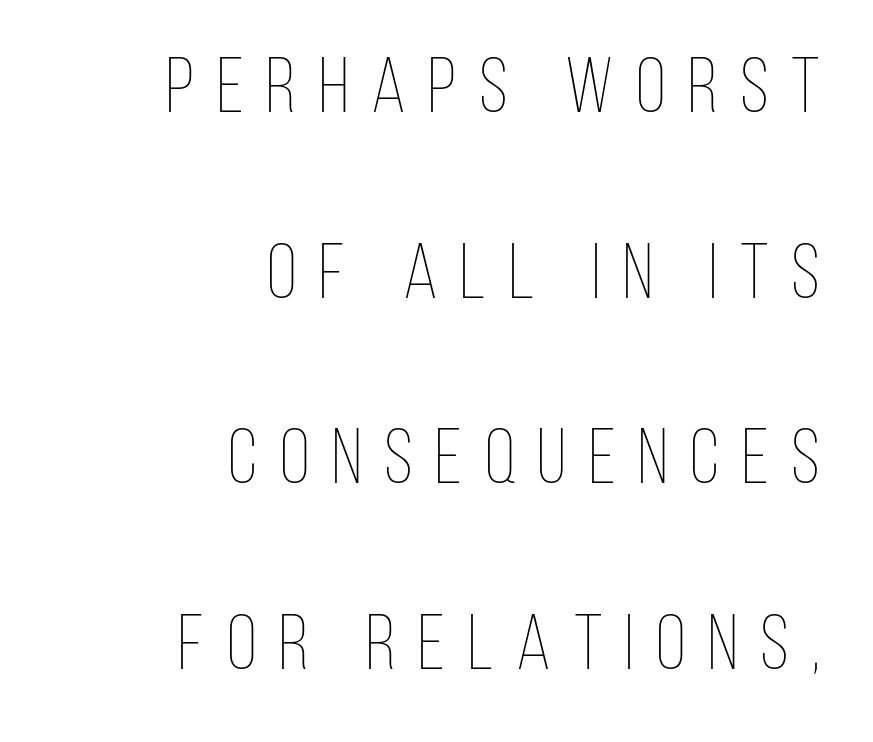
These lines have a slow, spaced-out rhythm from letter to letter. Compared with a typical body face, this is equally light or lighter still. A typesetter would call this proportional, since set widths differ per character. The setting favours the right margin, as signatures and pull-quotes sometimes do. Italic? Not at all — the glyphs are vertical. Leading is clearly above the norm, producing a sparse column.
